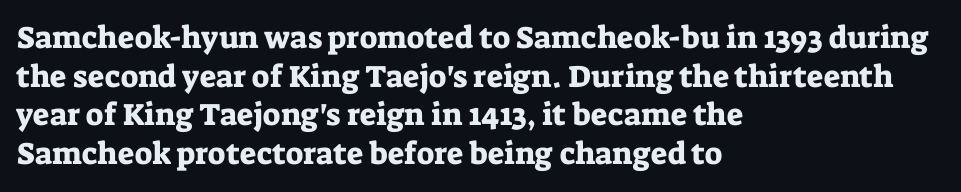
The image shows 31 px serif type, upright; set left-aligned, normal line spacing (1.25x), normal letter spacing, not underlined; low stroke contrast and a medium x-height.
